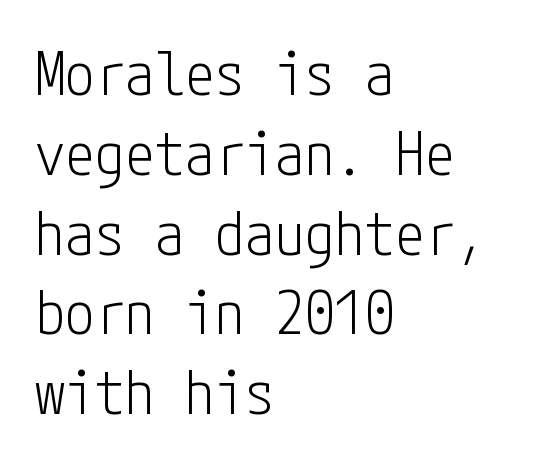
The passage shown is not bold in any degree. These lines stack with their left ends in a neat column. This is roman type, the default non-slanted kind. Stroke terminals: plain, sans-serif. The leading is moderate, giving the passage an even texture.
